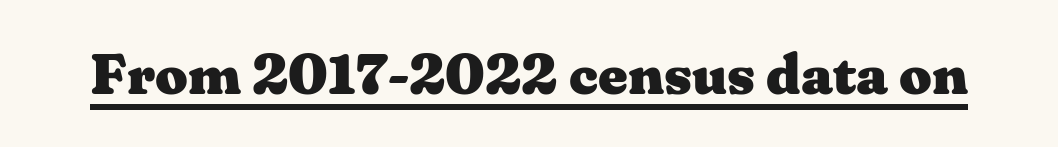
You could call the tracking neutral — neither tight nor loose. This is serif lettering, the kind often seen in printed books. Underline: present. Every letter is thick-stroked: bold, no question.
